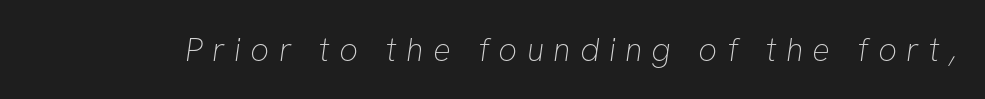
No word sits above an underline. I'd call this a sans setting — the letters go barefoot. Character widths vary here, with narrow letters taking less room than wide ones. Honestly, the letter spacing is so wide it's the main thing you notice. This is not heavy type; no bold has been used.
